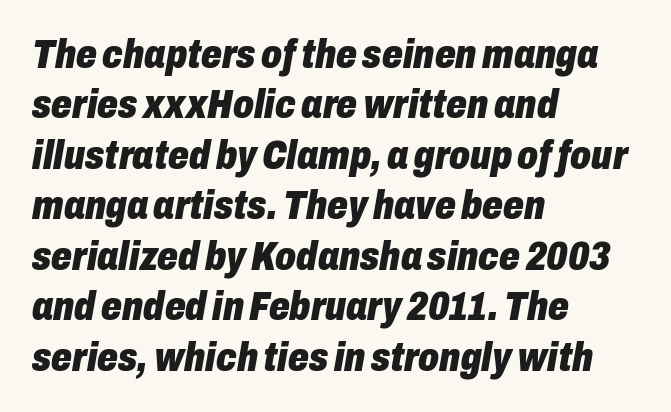
{"italic": "yes", "lean": "right", "slant_degrees": 10, "bold": "yes", "weight": "heavy", "width": "condensed", "stroke_contrast": "low", "x_height": "medium", "monospaced": "no", "underline": "no", "align": "left", "line_spacing_ratio": 1.23, "letter_spacing": "normal", "letter_spacing_em": 0.0, "glyph_px": 41}
